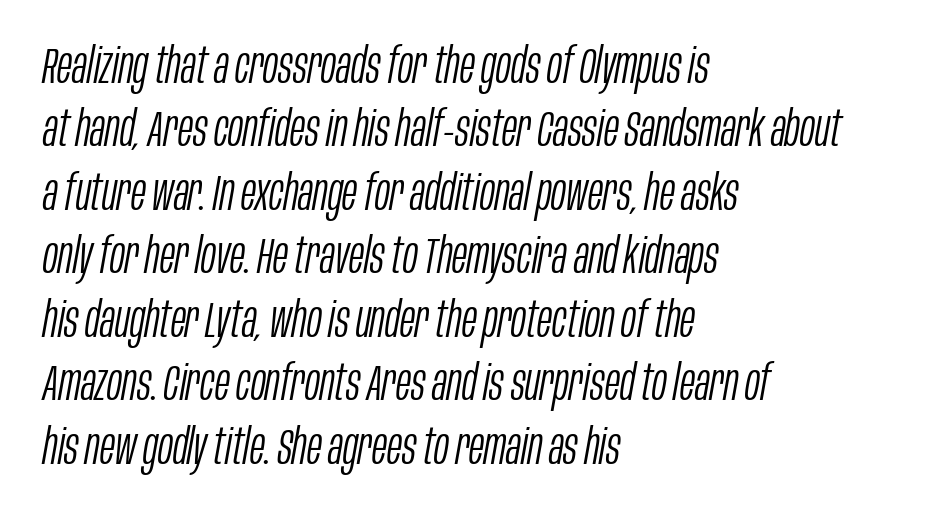
The image shows 50 px light, condensed type, italic (leaning right); set left-aligned, normal line spacing (1.27x), normal letter spacing, not underlined; low stroke contrast and a large x-height.
